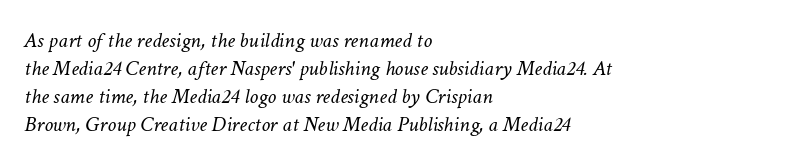
Q: Is the text bold? A: No.
Q: Is the text italic (slanted)? A: Yes, it leans right by about 11 degrees.
Q: Is the text underlined? A: No.
Q: How is the paragraph aligned? A: Left-aligned.
Q: Is the spacing between letters normal or unusually wide? A: Normal.
Q: Is the spacing between lines tight, normal or loose? A: Normal.
